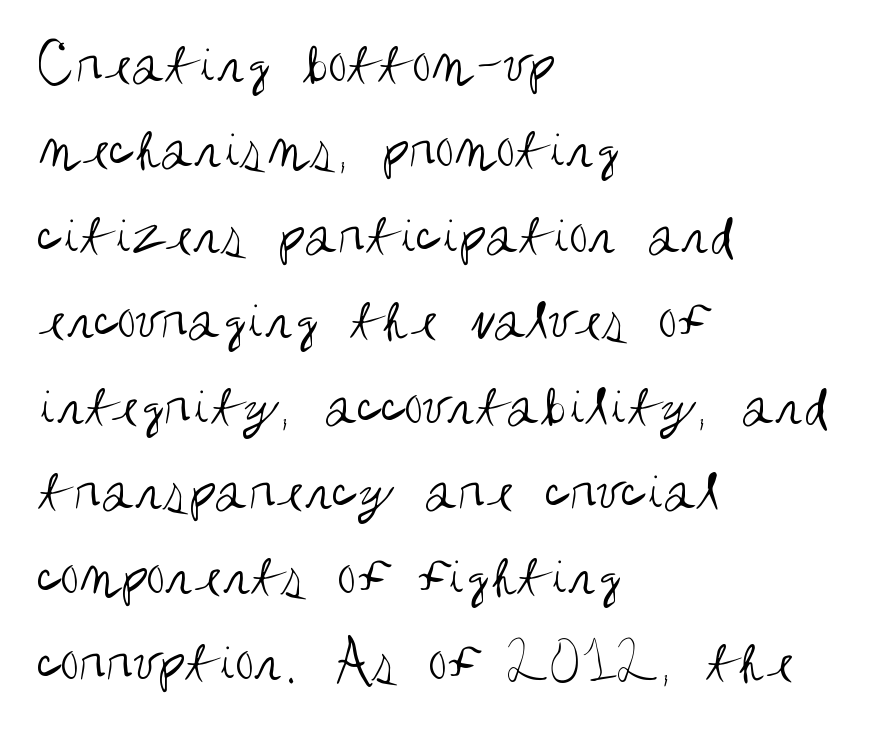
{"serif": "no", "bold": "no", "weight": "regular", "width": "condensed", "stroke_contrast": "medium", "x_height": "large", "monospaced": "no", "underline": "no", "align": "left", "line_spacing": "normal", "line_spacing_ratio": 1.4, "letter_spacing": "normal", "letter_spacing_em": 0.0, "glyph_px": 61}
